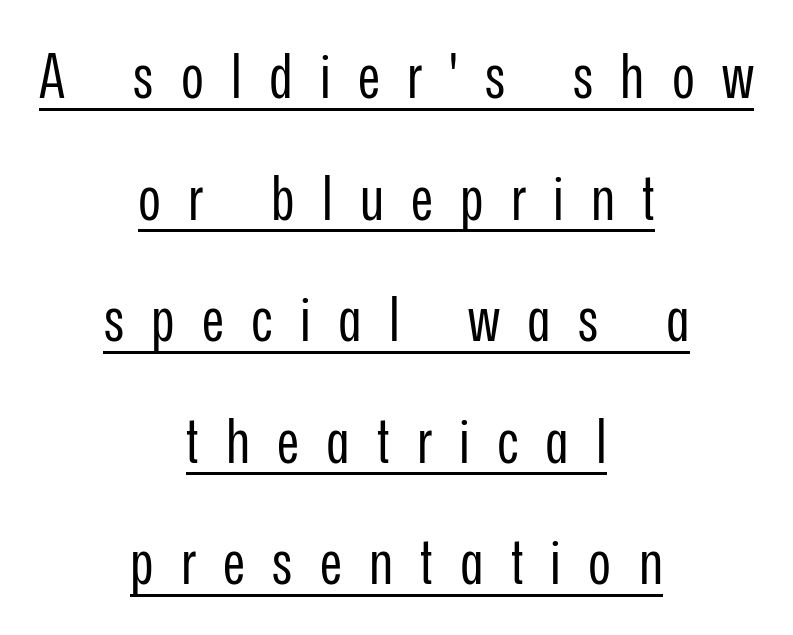
The image shows 62 px regular-weight, condensed sans-serif type, upright; set centered, loose line spacing (1.96x), unusually wide letter spacing (+0.44 em), underlined; low stroke contrast and a medium x-height.
